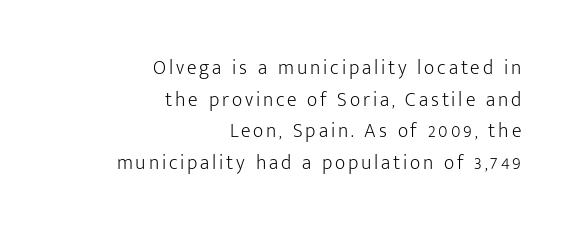
The image shows 20 px text type, upright; set right-aligned, normal line spacing (1.58x), not underlined.
